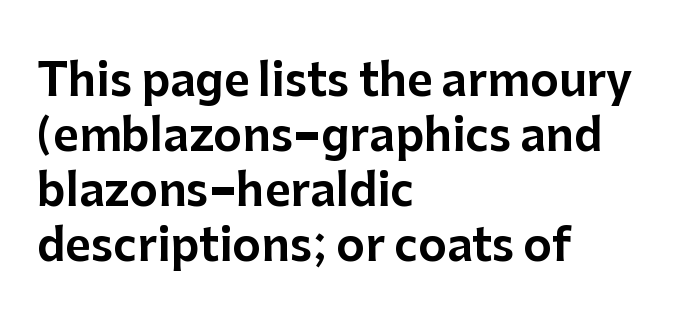
Q: Is the text italic (slanted)? A: No, it is upright.
Q: Is the typeface a serif or a sans-serif typeface? A: Sans-serif.
Q: Is the text underlined? A: No.
Q: How is the paragraph aligned? A: Left-aligned.
Q: Is the spacing between letters normal or unusually wide? A: Normal.
Q: Is the spacing between lines tight, normal or loose? A: Normal.
Q: Width (condensed, normal, or wide)? A: Normal.
Q: Stroke contrast? A: Low.
Q: x-height? A: Medium.
Q: Monospaced? A: No.
